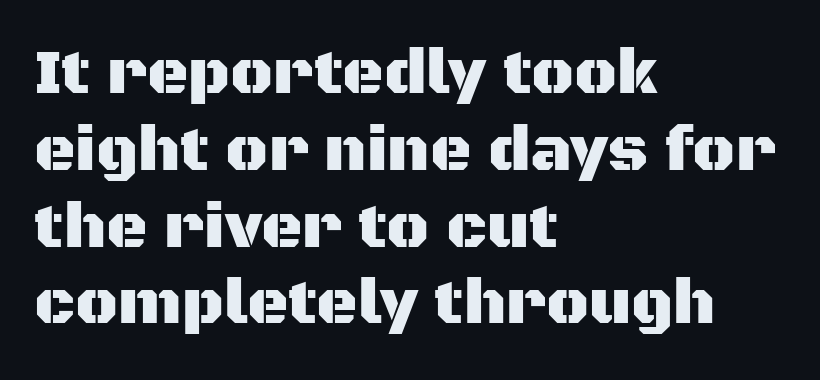
A typesetter would call this proportional, since set widths differ per character. No feet cap the strokes, marking this as sans-serif type. The font's upright variant was chosen for this text. Unmarked baselines from the first word to the last.
